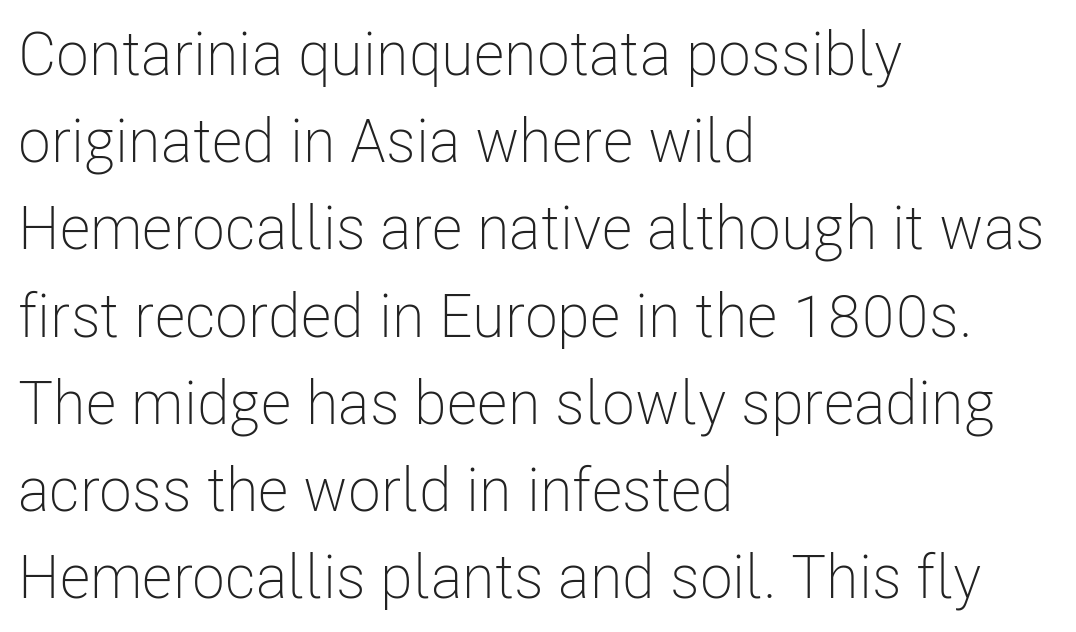
Here the glyphs are tracked normally, forming tight word shapes. The lines sit at an ordinary, default distance from one another. These lines stack with their left ends in a neat column. Does the lettering tilt? It doesn't — this is upright. The typesetting does not lean heavy: it is not bold. The specimen omits any rule beneath the text block's lines.
